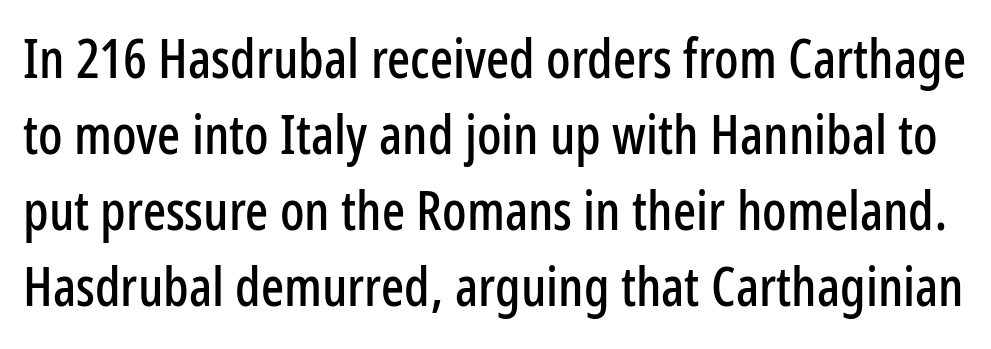
{"serif": "no", "italic": "no", "width": "condensed", "stroke_contrast": "low", "x_height": "medium", "monospaced": "no", "underline": "no", "line_spacing": "normal", "line_spacing_ratio": 1.41, "letter_spacing": "normal", "letter_spacing_em": 0.0, "glyph_px": 54}
